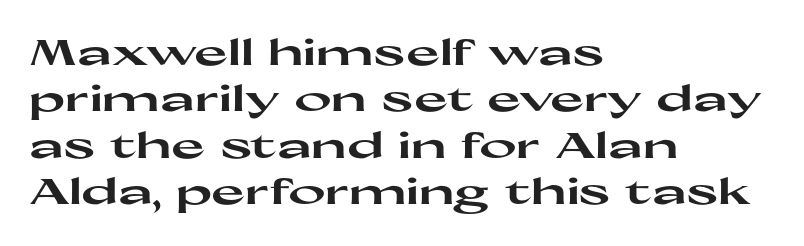
{"serif": "no", "italic": "no", "bold": "yes", "weight": "heavy", "width": "wide", "stroke_contrast": "high", "x_height": "medium", "monospaced": "no", "underline": "no", "align": "left", "line_spacing": "normal", "line_spacing_ratio": 1.29, "letter_spacing": "normal", "letter_spacing_em": 0.0, "glyph_px": 36}
